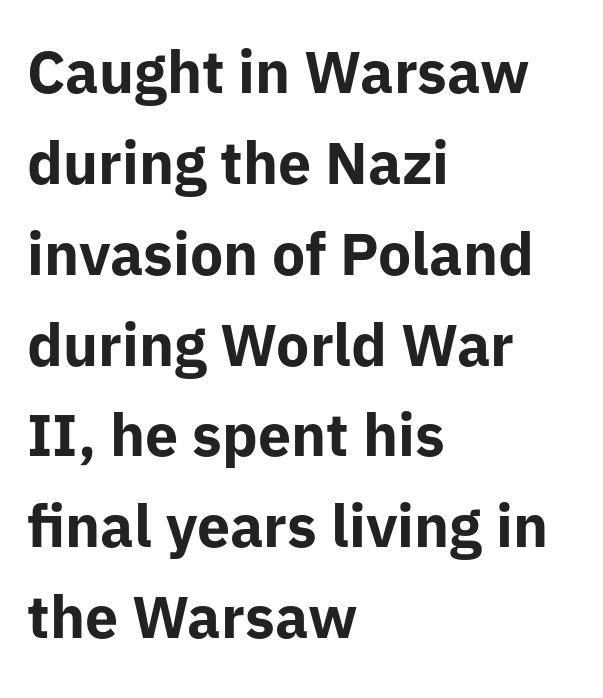
{"serif": "no", "italic": "no", "bold": "yes", "weight": "bold", "width": "normal", "stroke_contrast": "low", "x_height": "medium", "monospaced": "no", "underline": "no", "align": "left", "line_spacing": "normal", "line_spacing_ratio": 1.54, "letter_spacing": "normal", "letter_spacing_em": 0.0, "glyph_px": 59}
